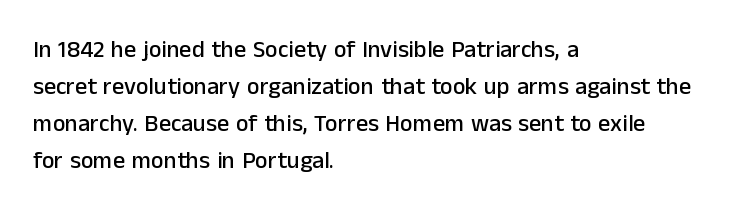
{"italic": "no", "underline": "no", "align": "left", "line_spacing": "normal", "line_spacing_ratio": 1.54, "letter_spacing": "normal", "letter_spacing_em": 0.0, "glyph_px": 24}
